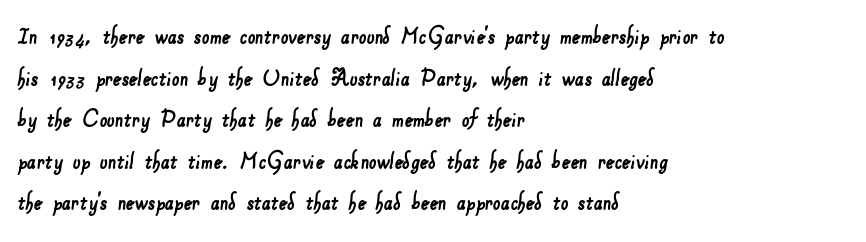
Does the leading feel generous? No, just average. The lines in this sample share a left origin and differ only in where they stop. The specimen omits any rule beneath the text block's lines. The horizontal fit of the characters is conventional and even.
